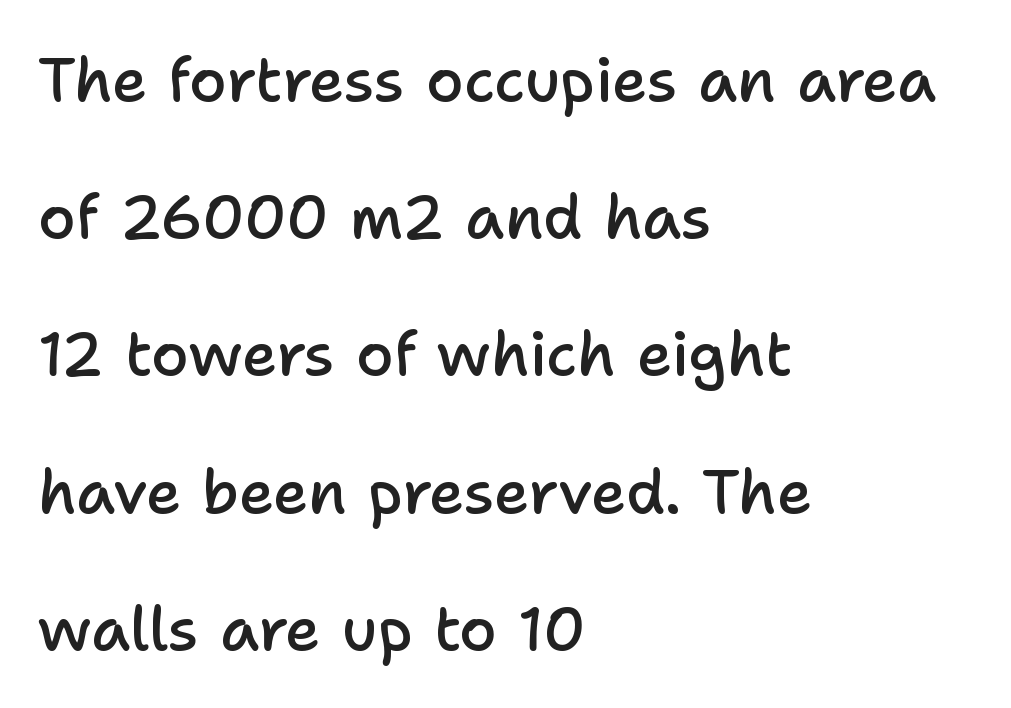
{"serif": "no", "italic": "no", "bold": "semi", "weight": "semibold", "width": "normal", "stroke_contrast": "low", "x_height": "medium", "monospaced": "no", "underline": "no", "align": "left", "line_spacing": "loose", "line_spacing_ratio": 2.25, "letter_spacing": "normal", "letter_spacing_em": 0.0, "glyph_px": 61}
